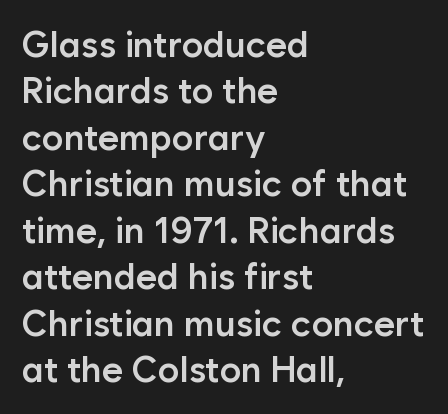
The image shows 36 px semibold sans-serif type, upright; set left-aligned, normal line spacing (1.29x), normal letter spacing, not underlined; low stroke contrast and a medium x-height.
